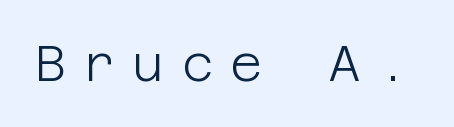
Q: Is the text bold? A: No.
Q: Is the text italic (slanted)? A: No, it is upright.
Q: Is the typeface a serif or a sans-serif typeface? A: Sans-serif.
Q: Is the text underlined? A: No.
Q: Is the spacing between letters normal or unusually wide? A: Unusually wide.
Q: Width (condensed, normal, or wide)? A: Normal.
Q: Stroke contrast? A: Low.
Q: x-height? A: Large.
